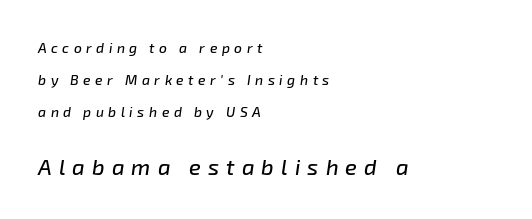
{"italic": "yes", "lean": "right", "slant_degrees": 8, "underline": "no", "align": "left", "line_spacing": "loose", "line_spacing_ratio": 2.3, "letter_spacing": "wide", "letter_spacing_em": 0.32, "larger_block": "second", "size_ratio": 1.57, "glyph_px": 22}
